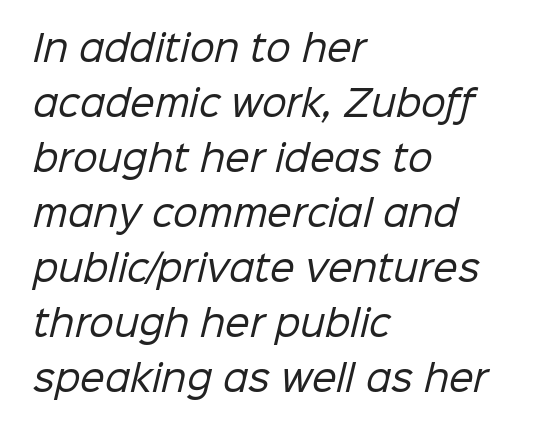
Quick note: interline space is typical. A clean baseline with only descenders dipping below it. Weight: in the light-to-regular range. Tracking here is standard; glyphs follow each other at the usual distance.
